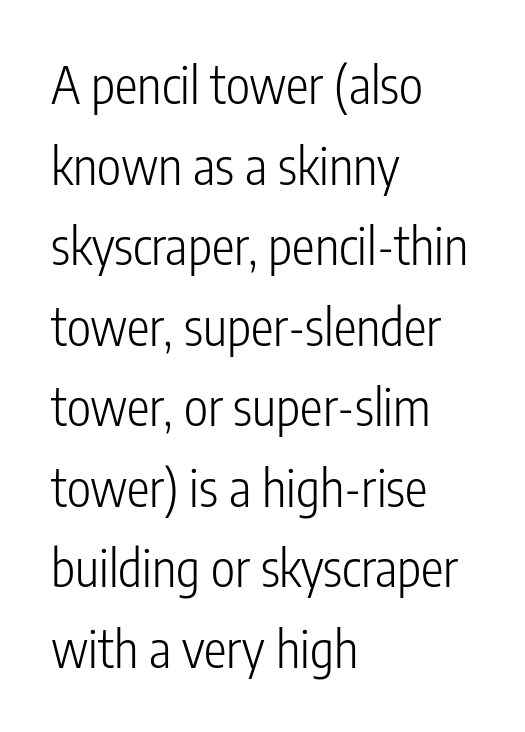
Q: Is the text bold? A: No.
Q: Is the text italic (slanted)? A: No, it is upright.
Q: Is the typeface a serif or a sans-serif typeface? A: Sans-serif.
Q: Is the text underlined? A: No.
Q: How is the paragraph aligned? A: Left-aligned.
Q: Is the spacing between letters normal or unusually wide? A: Normal.
Q: Is the spacing between lines tight, normal or loose? A: Normal.
Q: Width (condensed, normal, or wide)? A: Condensed.
Q: Stroke contrast? A: Low.
Q: x-height? A: Medium.
Q: Monospaced? A: No.
